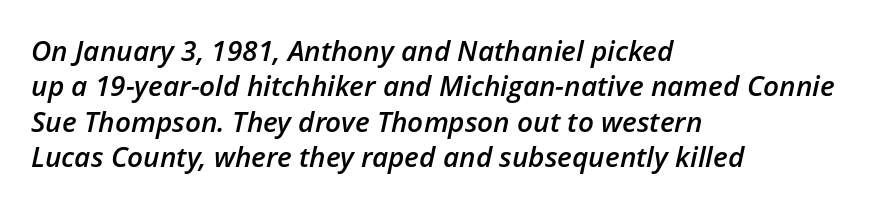
{"italic": "yes", "lean": "right", "slant_degrees": 12, "bold": "semi", "weight": "semibold", "width": "normal", "stroke_contrast": "low", "x_height": "medium", "monospaced": "no", "underline": "no", "align": "left", "line_spacing": "normal", "line_spacing_ratio": 1.26, "letter_spacing": "normal", "letter_spacing_em": 0.0, "glyph_px": 28}
